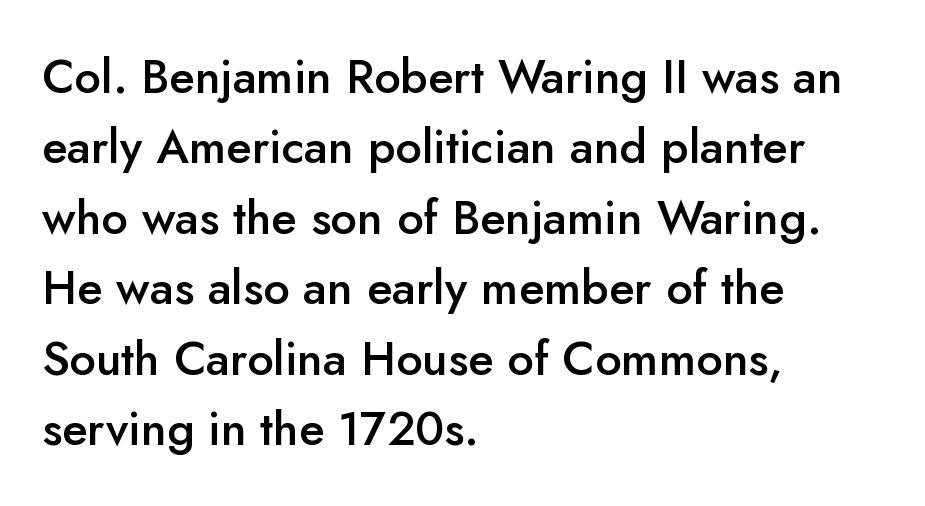
Q: Is the text bold? A: Semi-bold.
Q: Is the text italic (slanted)? A: No, it is upright.
Q: Is the typeface a serif or a sans-serif typeface? A: Sans-serif.
Q: Is the text underlined? A: No.
Q: How is the paragraph aligned? A: Left-aligned.
Q: Is the spacing between letters normal or unusually wide? A: Normal.
Q: Is the spacing between lines tight, normal or loose? A: Normal.
Q: Width (condensed, normal, or wide)? A: Normal.
Q: Stroke contrast? A: Low.
Q: x-height? A: Small.
Q: Monospaced? A: No.
